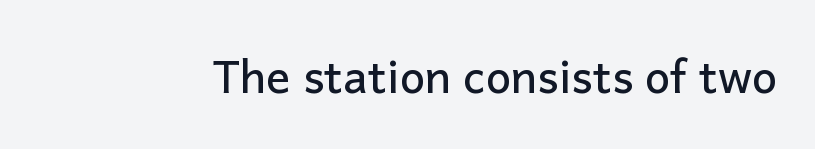
The image shows 45 px sans-serif type, upright; set normal letter spacing, not underlined; low stroke contrast and a medium x-height.
